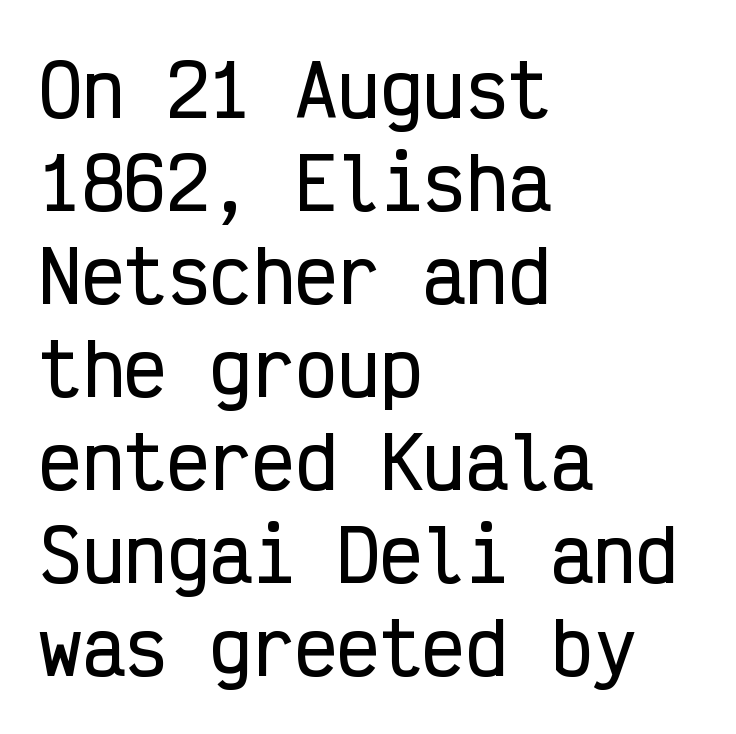
{"serif": "no", "italic": "no", "width": "condensed", "stroke_contrast": "low", "x_height": "medium", "monospaced": "yes", "underline": "no", "align": "left", "line_spacing": "normal", "line_spacing_ratio": 1.31, "letter_spacing": "normal", "letter_spacing_em": 0.0, "glyph_px": 71}
